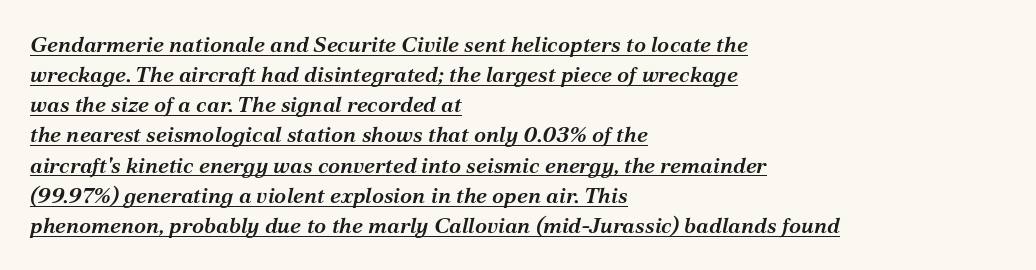
If you drew a ruler down the left edge, every line would touch it. On the weight axis this lands at semibold, roughly 600. Reading down the column, the eye jumps a familiar distance to each next line. Posture: slanted. Tracking value appears to be zero — textbook default spacing.
